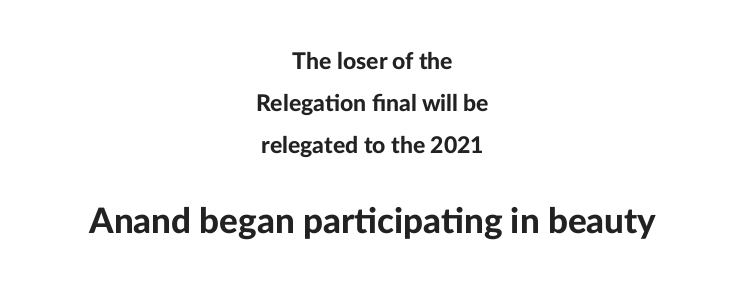
{"serif": "no", "italic": "no", "bold": "yes", "weight": "bold", "width": "normal", "stroke_contrast": "low", "x_height": "medium", "monospaced": "no", "underline": "no", "align": "center", "line_spacing_ratio": 1.83, "letter_spacing": "normal", "letter_spacing_em": 0.0, "larger_block": "second", "size_ratio": 1.52, "glyph_px": 35}
